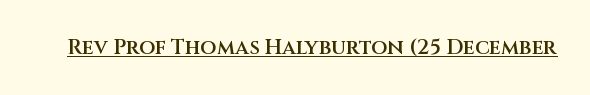
The image shows 21 px text type, upright; set normal letter spacing, underlined.
